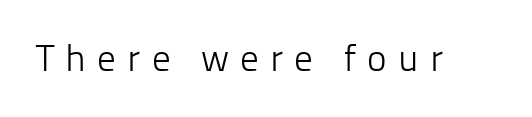
Ordinary non-slanted type is in use. A light-to-regular cut is what we see here. Varying glyph widths throughout — classic text-font behaviour. Anything drawn beneath the words? Only blank space.
